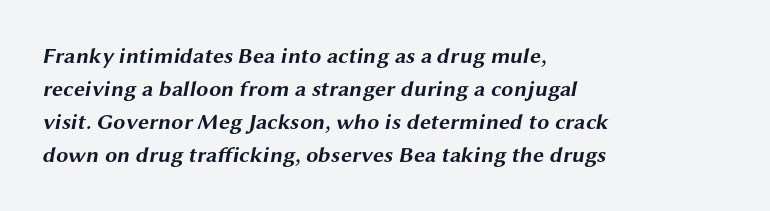
The words here are not underlined. The gaps between neighbouring characters are ordinary and unremarkable. The strokes are fattened all the way to bold. Summary of vertical rhythm: regular, with standard interline spacing. The paragraph has a hard left edge and a soft right edge.
